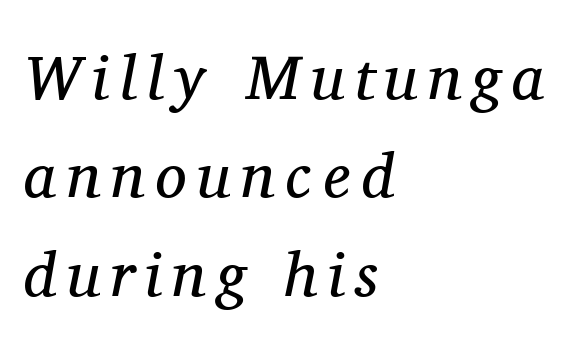
{"serif": "yes", "italic": "yes", "lean": "right", "slant_degrees": 11, "bold": "no", "weight": "regular", "width": "normal", "stroke_contrast": "medium", "x_height": "medium", "monospaced": "no", "underline": "no", "align": "left", "line_spacing": "normal", "line_spacing_ratio": 1.56, "glyph_px": 63}
